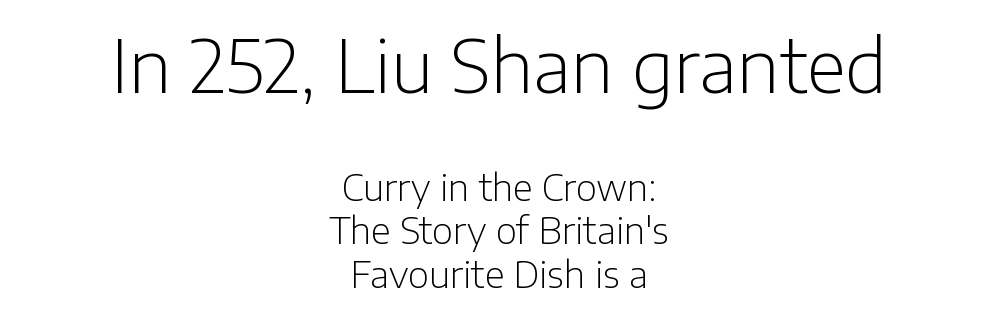
The passage shown begins with its larger block and ends with its smaller one. Varying glyph widths throughout — classic text-font behaviour. The zone under the glyphs is completely vacant. A student would call this center alignment; a typographer would say set centered. It's the straight-up-and-down kind of type. The face used here is a sans, in the tradition of grotesques and geometrics.
